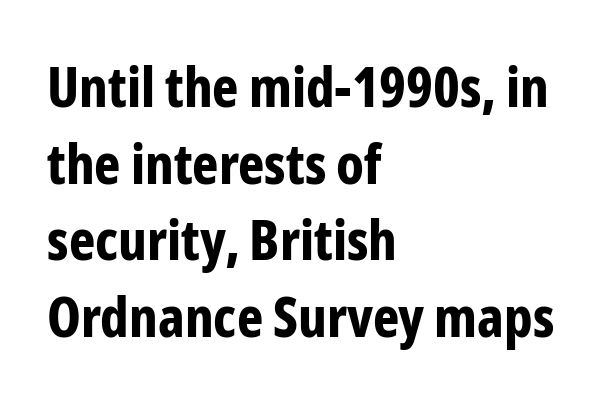
A dark, heavy texture on the line: the type is bold. These lines stack with their left ends in a neat column. Tracking value appears to be zero — textbook default spacing. The face used here is proportionally spaced, like ordinary book or web type. Rule under the text: the space is simply empty.
